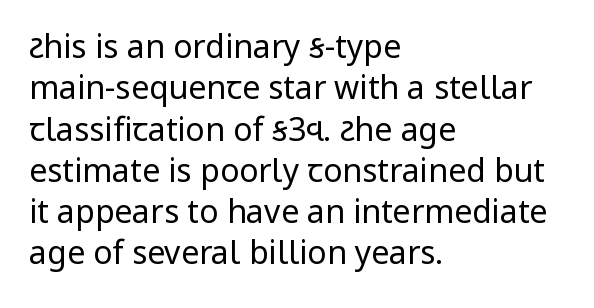
If you drew a ruler down the left edge, every line would touch it. Summary of weight: not heavy and not bold. The space beneath each line is pristine and unruled. Think of a printed novel: that variable character pitch is what you see here. Interline gaps are of average width in this sample.
